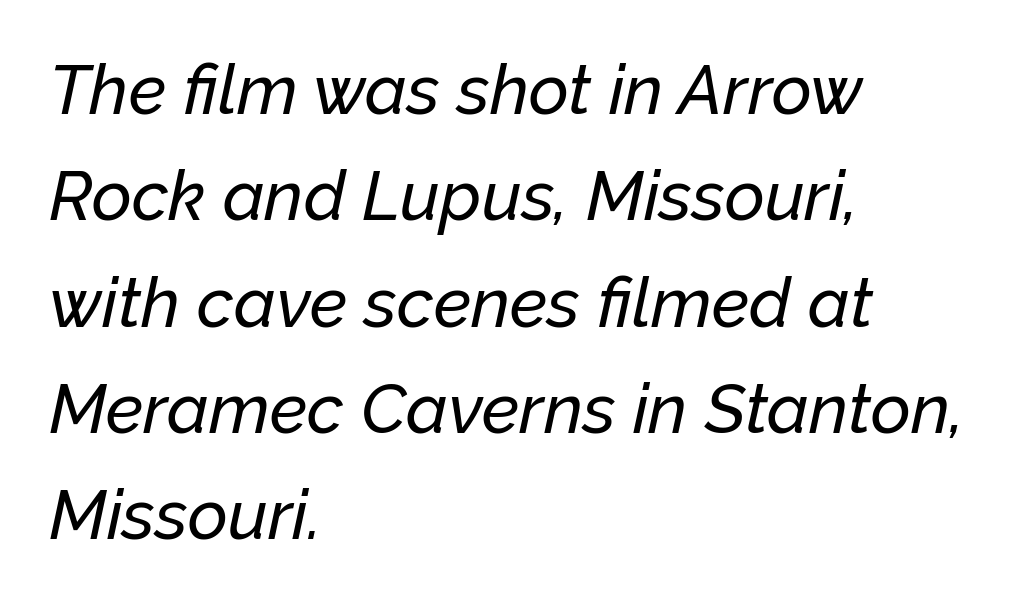
Short note: letters normally spaced. Alignment: flush left. Notice how the stems are inclined rather than vertical — that's the hallmark of italics. No word sits above an underline. If you measured baseline to baseline, you'd find a middling distance.
